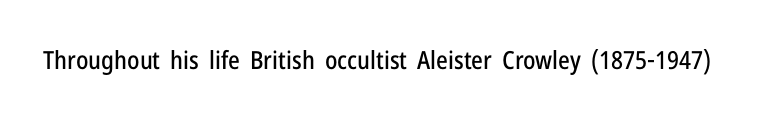
{"italic": "no", "underline": "no", "letter_spacing": "normal", "letter_spacing_em": 0.0, "glyph_px": 25}
